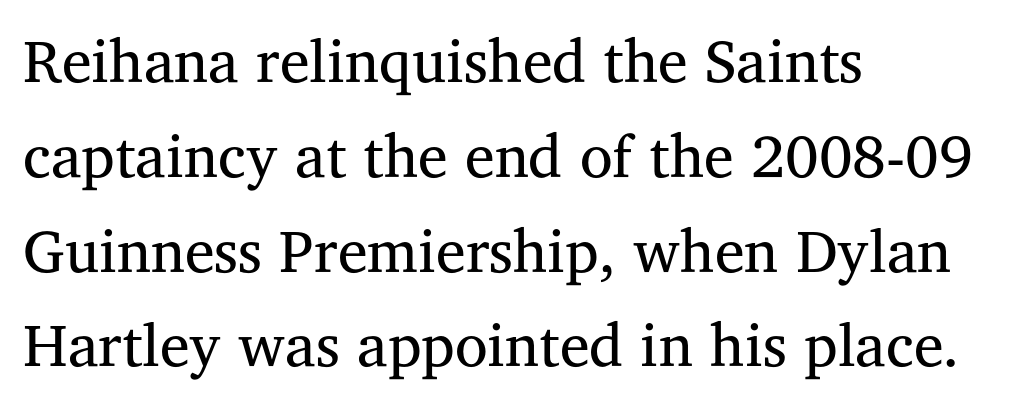
Q: Is the text bold? A: No.
Q: Is the text italic (slanted)? A: No, it is upright.
Q: Is the typeface a serif or a sans-serif typeface? A: Serif.
Q: Is the text underlined? A: No.
Q: How is the paragraph aligned? A: Left-aligned.
Q: Is the spacing between letters normal or unusually wide? A: Normal.
Q: Is the spacing between lines tight, normal or loose? A: Normal.
Q: Width (condensed, normal, or wide)? A: Normal.
Q: Stroke contrast? A: Medium.
Q: x-height? A: Medium.
Q: Monospaced? A: No.
